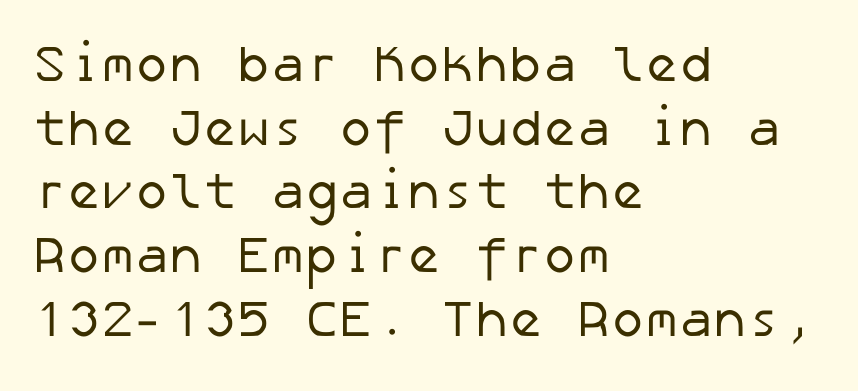
The image shows 51 px regular-weight sans-serif type; set left-aligned, normal line spacing (1.25x), normal letter spacing, not underlined; low stroke contrast and a medium x-height.
